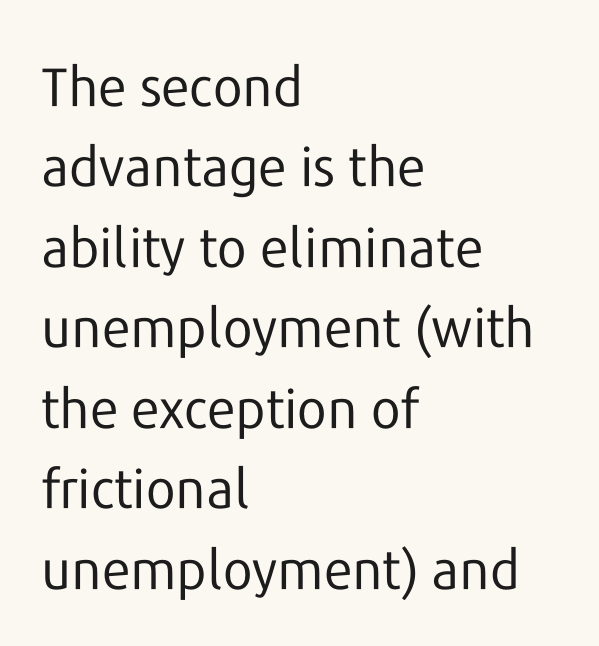
The space beneath each line is pristine and unruled. A typesetter would label this face a sans. These lines are rendered in a variable-pitch font. The tracking reads as untouched default to a designer's eye. Quick note: interline space is typical. Notice how the stems are strictly vertical — no italics here.
